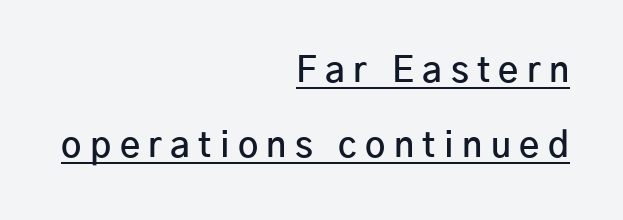
The image shows 35 px semibold sans-serif type, upright; set right-aligned, loose line spacing (2.15x), unusually wide letter spacing (+0.24 em), underlined; low stroke contrast and a medium x-height.
